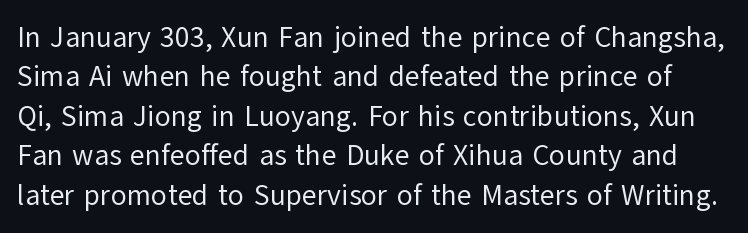
The type family on display is of the sans-serif kind. Vertical stems look standard width or narrower in stroke. In terms of leading, this rendering sits right in the middle. The axis of the letterforms is exactly vertical. Default kerning and tracking; the words read as compact shapes. These lines are rendered in a variable-pitch font.
